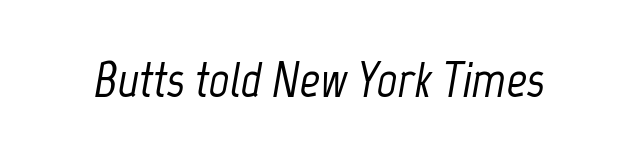
Q: Is the text italic (slanted)? A: Yes, it leans right by about 12 degrees.
Q: Is the text underlined? A: No.
Q: Is the spacing between letters normal or unusually wide? A: Normal.
Q: Width (condensed, normal, or wide)? A: Condensed.
Q: Stroke contrast? A: Low.
Q: x-height? A: Medium.
Q: Monospaced? A: No.
